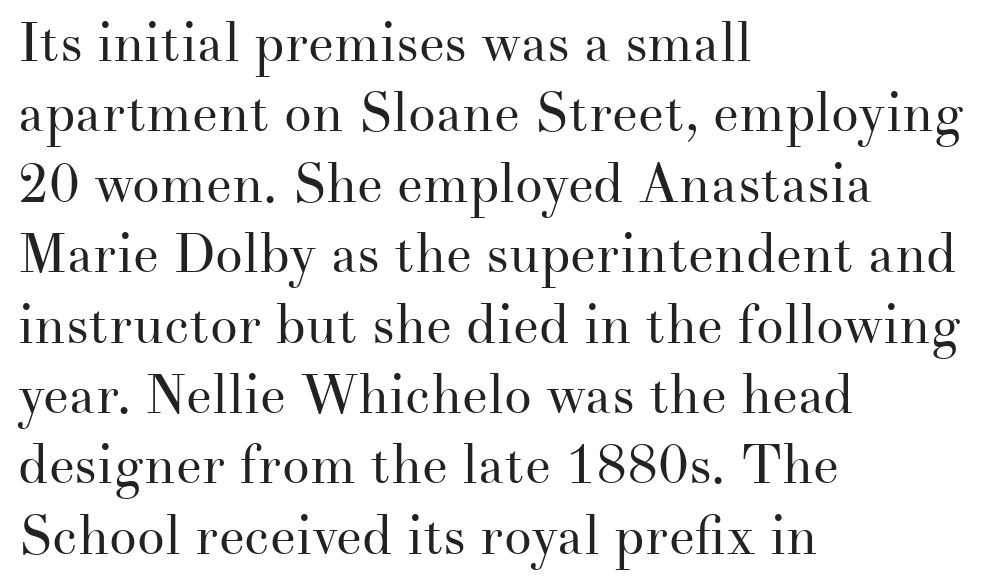
{"serif": "yes", "italic": "no", "bold": "no", "weight": "regular", "width": "normal", "stroke_contrast": "medium", "x_height": "small", "monospaced": "no", "underline": "no", "align": "left", "line_spacing": "normal", "line_spacing_ratio": 1.28, "letter_spacing": "normal", "letter_spacing_em": 0.0, "glyph_px": 55}
